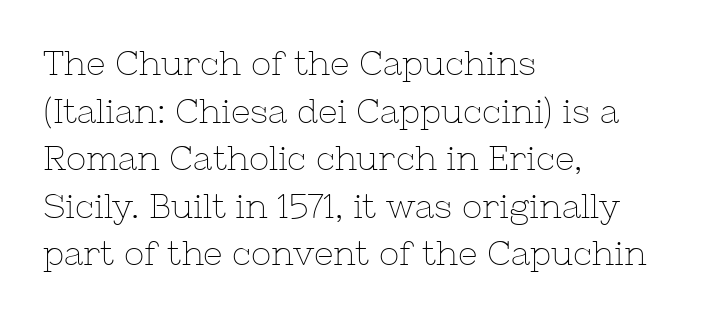
{"serif": "yes", "italic": "no", "bold": "no", "weight": "thin", "width": "normal", "stroke_contrast": "low", "x_height": "medium", "monospaced": "no", "underline": "no", "align": "left", "line_spacing": "normal", "line_spacing_ratio": 1.4, "letter_spacing": "normal", "letter_spacing_em": 0.0, "glyph_px": 34}
